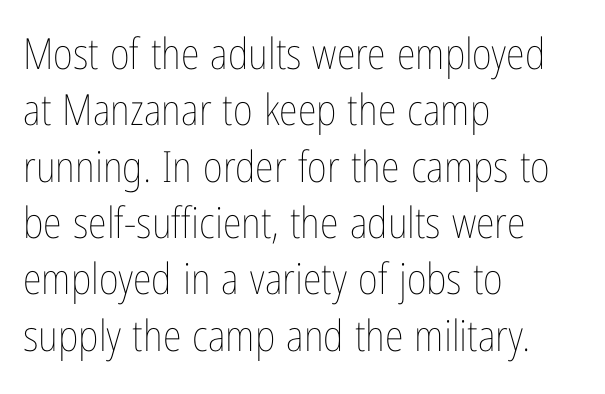
The image shows 43 px thin, condensed type, upright; set left-aligned, normal line spacing (1.31x), normal letter spacing, not underlined; low stroke contrast and a medium x-height.
